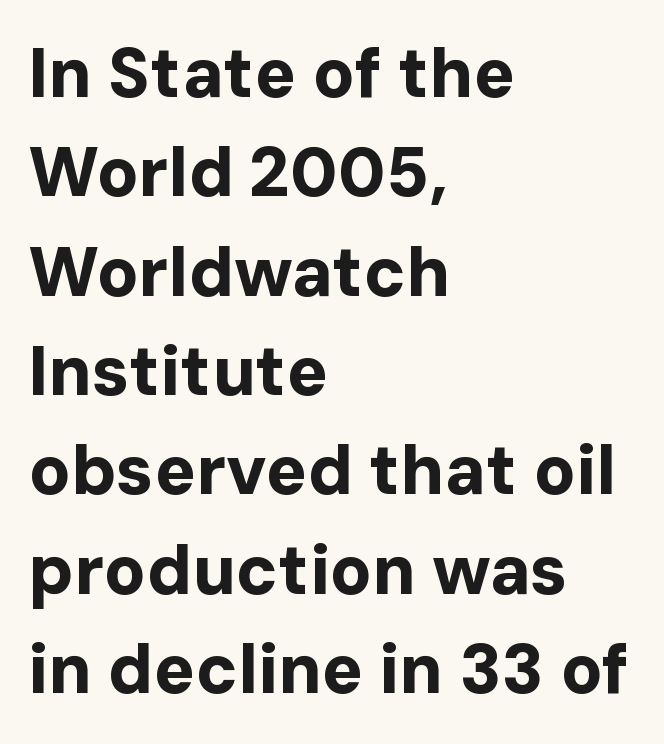
{"serif": "no", "italic": "no", "bold": "yes", "weight": "bold", "width": "normal", "stroke_contrast": "low", "x_height": "medium", "monospaced": "no", "underline": "no", "align": "left", "line_spacing": "normal", "line_spacing_ratio": 1.44, "letter_spacing": "normal", "letter_spacing_em": 0.0, "glyph_px": 69}
